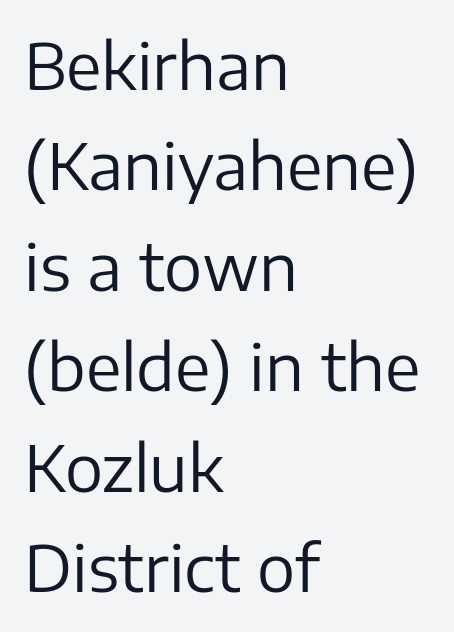
Reading down the block, your eye returns to a fixed left position each line. Does extra space separate the letters? No, they use regular spacing. Nope, not italic — everything's standing straight. The lines sit at an ordinary, default distance from one another. The designer went with a sans here, leaving each stem footless. Heft: none added — not bold.
